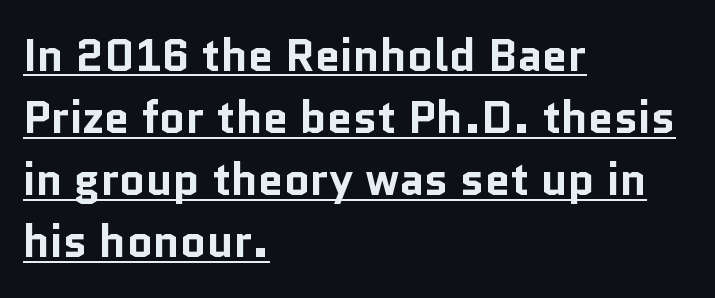
Set as a true bold cut, around the 700 mark. Quick note: underline on. Do the letters lean? They stand straight. How would I describe the line gaps? Plain and ordinary. The letters advance in unequal steps, a hallmark of proportional type. Nothing sits at the stroke ends, so this counts as sans-serif.
